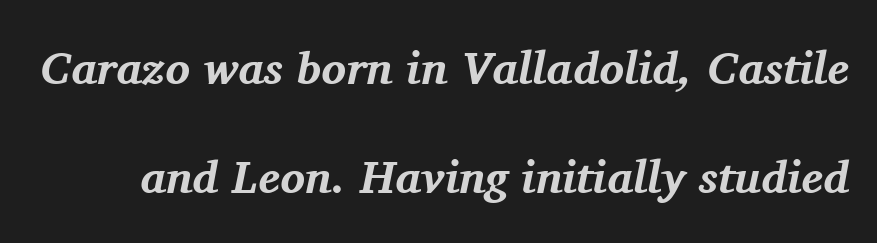
Q: Is the text bold? A: Yes.
Q: Is the text italic (slanted)? A: Yes, it leans right by about 11 degrees.
Q: Is the typeface a serif or a sans-serif typeface? A: Serif.
Q: Is the text underlined? A: No.
Q: Is the spacing between letters normal or unusually wide? A: Normal.
Q: Is the spacing between lines tight, normal or loose? A: Loose.
Q: Width (condensed, normal, or wide)? A: Normal.
Q: Stroke contrast? A: Medium.
Q: x-height? A: Medium.
Q: Monospaced? A: No.
